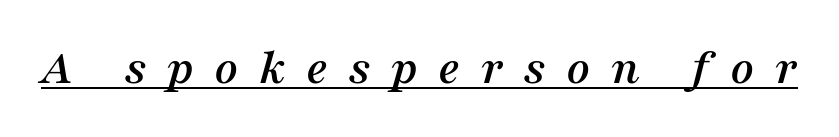
Q: Is the text italic (slanted)? A: Yes, it leans right by about 16 degrees.
Q: Is the typeface a serif or a sans-serif typeface? A: Serif.
Q: Is the text underlined? A: Yes.
Q: Is the spacing between letters normal or unusually wide? A: Unusually wide.
Q: Width (condensed, normal, or wide)? A: Normal.
Q: Stroke contrast? A: Medium.
Q: x-height? A: Medium.
Q: Monospaced? A: No.
